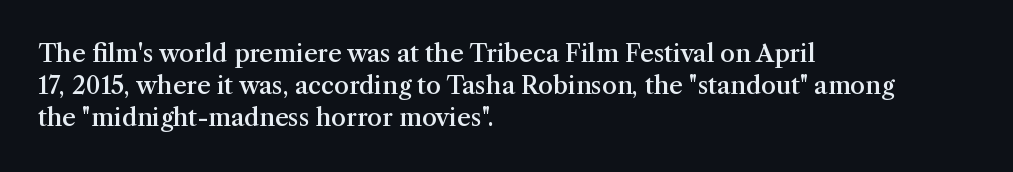
{"italic": "no", "bold": "semi", "underline": "no", "align": "left", "line_spacing": "normal", "line_spacing_ratio": 1.34, "letter_spacing": "normal", "letter_spacing_em": 0.0, "glyph_px": 24}
